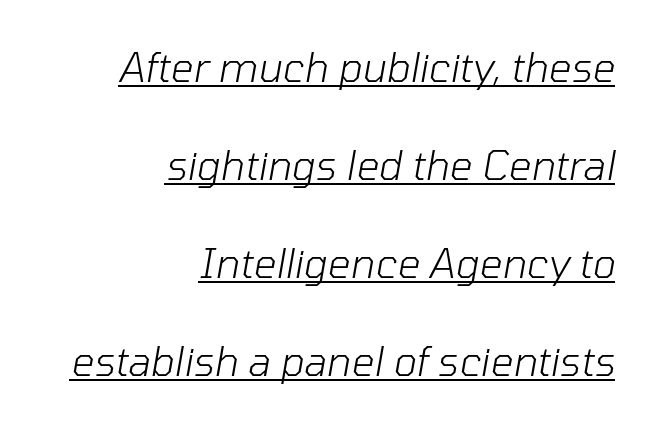
The image shows 40 px light type, italic (leaning right); set right-aligned, loose line spacing (2.45x), normal letter spacing, underlined; low stroke contrast and a medium x-height.
